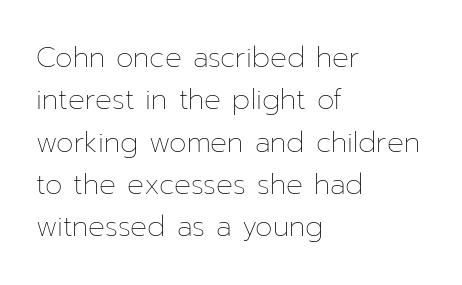
The gaps between neighbouring characters are ordinary and unremarkable. Compared with a centered layout, this one pins lines to the left instead. This sample has the flowing, uneven cadence of proportional lettering. The string is rendered with underlining switched off. These glyphs show unthickened strokes, regular width or finer. This is the regular roman posture of the typeface.
